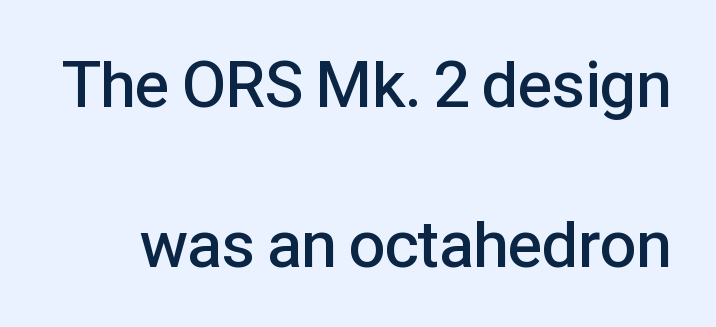
{"serif": "no", "italic": "no", "bold": "semi", "weight": "semibold", "width": "normal", "stroke_contrast": "low", "x_height": "medium", "monospaced": "no", "underline": "no", "line_spacing": "loose", "line_spacing_ratio": 2.46, "letter_spacing": "normal", "letter_spacing_em": 0.0, "glyph_px": 65}
